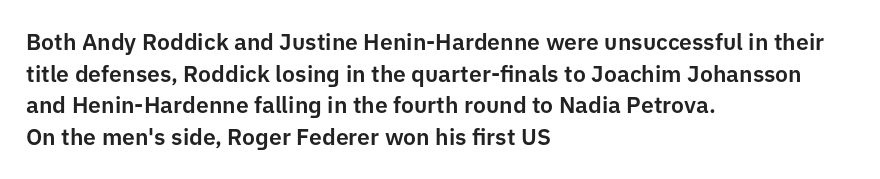
{"italic": "no", "underline": "no", "align": "left", "line_spacing": "normal", "line_spacing_ratio": 1.38, "letter_spacing": "normal", "letter_spacing_em": 0.0, "glyph_px": 23}
